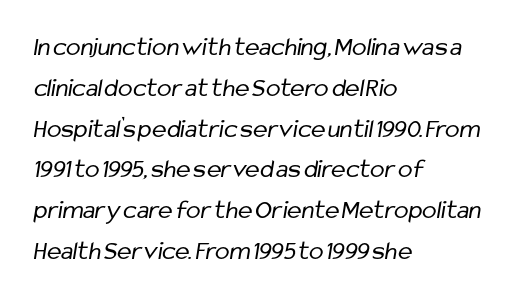
Nothing unusual about the tracking: characters are spaced as the font intends. The compositor pushed each line to the left boundary. Vertical stems look standard width or narrower in stroke. Rule under the text: the space is simply empty. Baseline-to-baseline distance is the conventional proportion of letter height.
